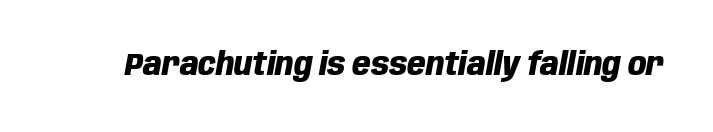
Q: Is the text bold? A: Yes.
Q: Is the text italic (slanted)? A: Yes, it leans right by about 10 degrees.
Q: Is the text underlined? A: No.
Q: Is the spacing between letters normal or unusually wide? A: Normal.
Q: Width (condensed, normal, or wide)? A: Condensed.
Q: Stroke contrast? A: Low.
Q: x-height? A: Large.
Q: Monospaced? A: No.
